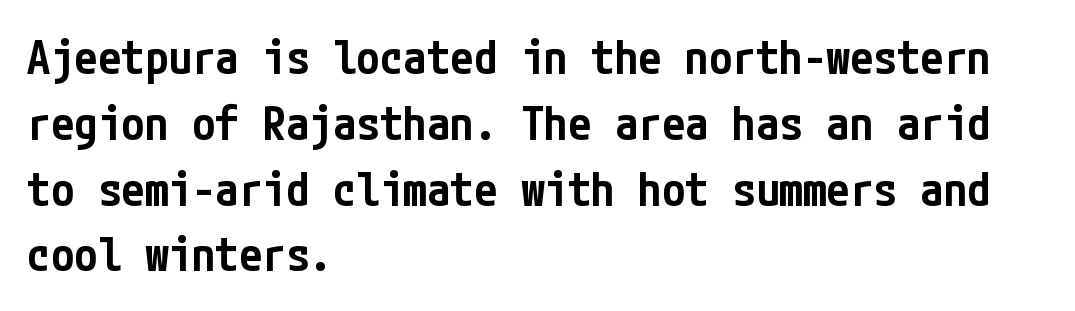
{"serif": "no", "italic": "no", "bold": "semi", "weight": "semibold", "width": "condensed", "stroke_contrast": "low", "x_height": "medium", "underline": "no", "align": "left", "line_spacing": "normal", "line_spacing_ratio": 1.4, "letter_spacing": "normal", "letter_spacing_em": 0.0, "glyph_px": 47}
